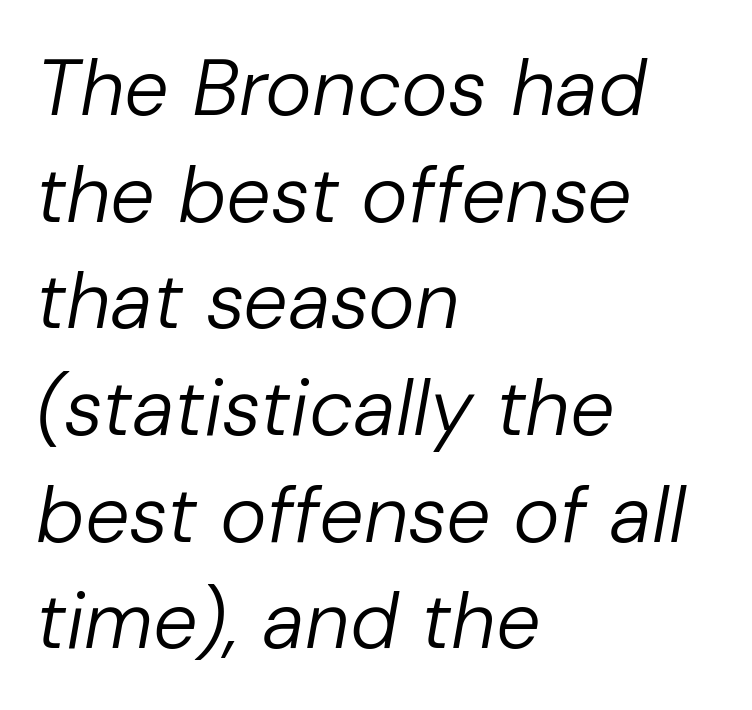
{"italic": "yes", "lean": "right", "slant_degrees": 10, "bold": "no", "weight": "regular", "width": "normal", "stroke_contrast": "low", "x_height": "medium", "monospaced": "no", "underline": "no", "align": "left", "line_spacing": "normal", "line_spacing_ratio": 1.35, "letter_spacing": "normal", "letter_spacing_em": 0.0, "glyph_px": 79}
